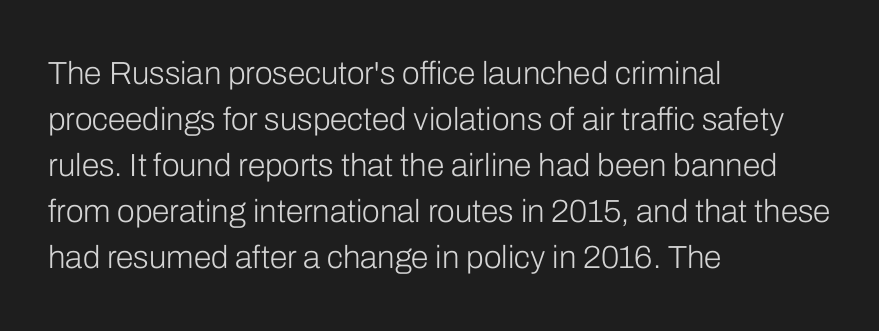
Weight: regular or lighter. Normally led — the rows are evenly, conventionally spaced. Nothing sits at the stroke ends, so this counts as sans-serif. How are the letters spaced? Ordinarily, with no added tracking. Looks like regular typesetting: each glyph gets only the width it needs. Rule under the text: the space is simply empty.
